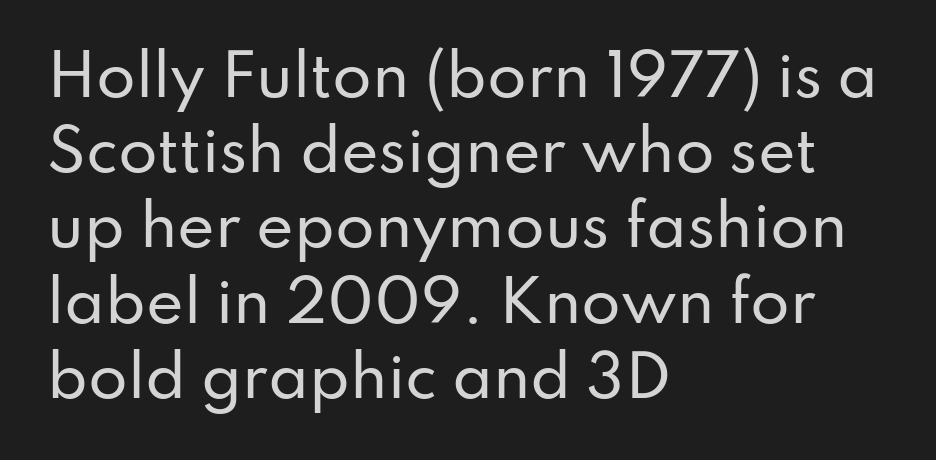
{"serif": "no", "italic": "no", "width": "normal", "stroke_contrast": "low", "x_height": "small", "monospaced": "no", "underline": "no", "align": "left", "line_spacing": "normal", "line_spacing_ratio": 1.32, "letter_spacing": "normal", "letter_spacing_em": 0.0, "glyph_px": 57}
